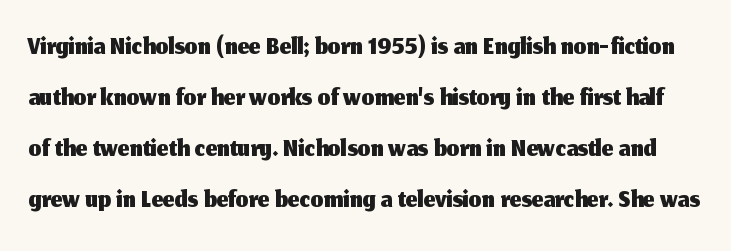
{"serif": "no", "italic": "no", "width": "normal", "stroke_contrast": "medium", "x_height": "medium", "monospaced": "no", "underline": "no", "line_spacing_ratio": 1.24, "letter_spacing": "normal", "letter_spacing_em": 0.0, "glyph_px": 41}
